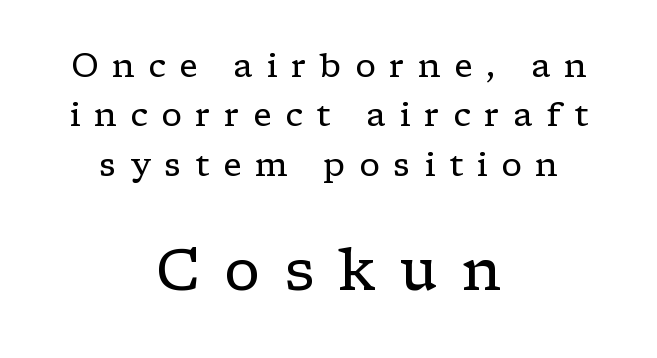
{"serif": "yes", "italic": "no", "bold": "no", "weight": "regular", "width": "wide", "stroke_contrast": "low", "x_height": "medium", "monospaced": "no", "underline": "no", "align": "center", "line_spacing": "normal", "line_spacing_ratio": 1.5, "letter_spacing": "wide", "letter_spacing_em": 0.41, "larger_block": "second", "size_ratio": 1.76, "glyph_px": 58}
